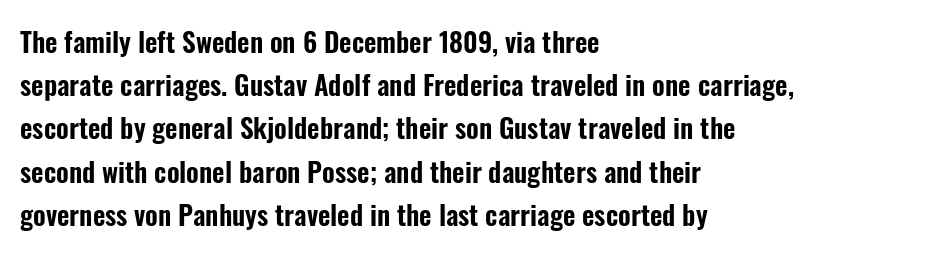
Q: Is the text italic (slanted)? A: No, it is upright.
Q: Is the text underlined? A: No.
Q: How is the paragraph aligned? A: Left-aligned.
Q: Is the spacing between letters normal or unusually wide? A: Normal.
Q: Is the spacing between lines tight, normal or loose? A: Normal.
